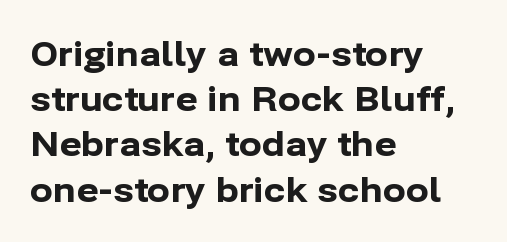
When letters stand straight like this, we call the style roman or upright. Horizontally, the lines are justified to the leading edge only. Spacing verdict: proportional, widths tailored to each character. The leading is moderate, giving the passage an even texture. On the weight axis this lands at bold, roughly 700. Look at the tracking — it's just the regular setting, nothing added.
